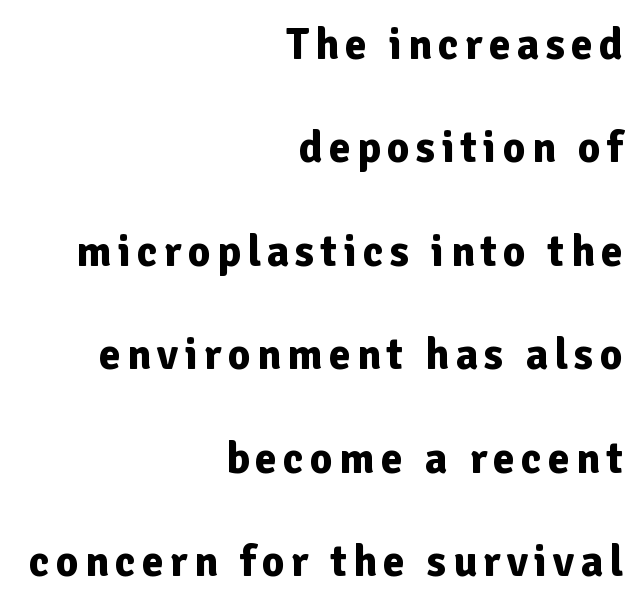
What weight is shown? A full bold with thick strokes. Spacing verdict: proportional, widths tailored to each character. The face used here is a sans, in the tradition of grotesques and geometrics. Every row of glyphs terminates at an identical x-position on the right. Interline gaps are noticeably wide in this sample.
